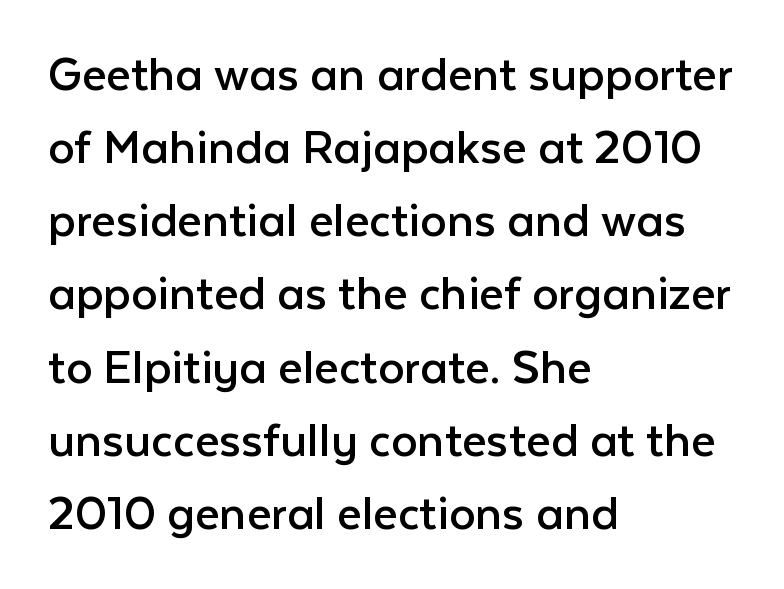
The image shows 53 px regular-weight sans-serif type, upright; set left-aligned, normal line spacing (1.38x), normal letter spacing, not underlined; low stroke contrast and a medium x-height.
